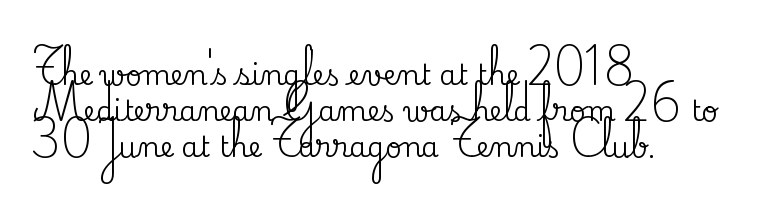
The image shows 28 px serif type, upright; set left-aligned, normal line spacing (1.29x), normal letter spacing, not underlined; medium stroke contrast and a small x-height.
